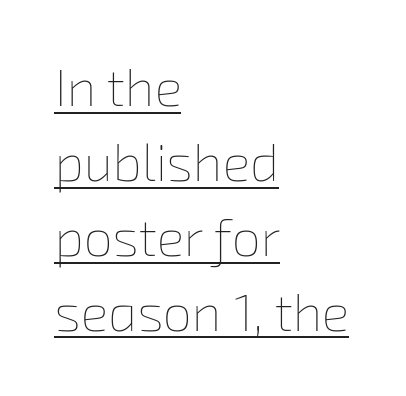
{"bold": "no", "weight": "thin", "width": "normal", "stroke_contrast": "low", "x_height": "medium", "monospaced": "no", "underline": "yes", "align": "left", "line_spacing": "normal", "line_spacing_ratio": 1.44, "letter_spacing": "normal", "letter_spacing_em": 0.0, "glyph_px": 52}
